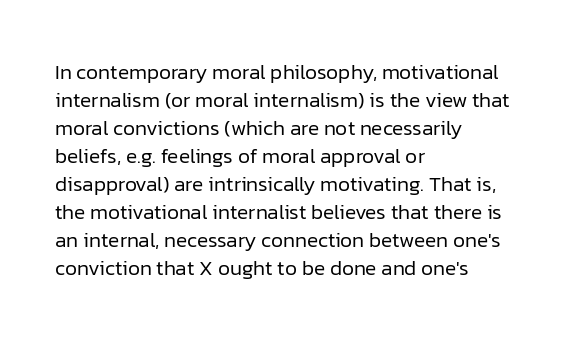
The image shows 21 px text type, upright; set left-aligned, normal line spacing (1.33x), normal letter spacing, not underlined.
